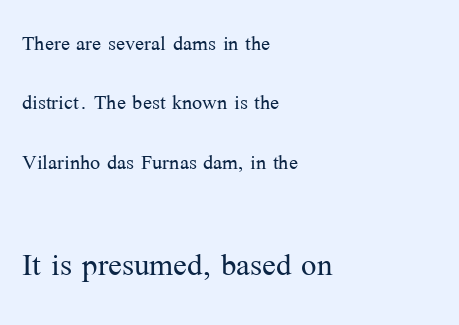
The image shows 41 px light serif type, upright; set left-aligned, loose line spacing (2.2x), normal letter spacing, not underlined; the second (bottom) block is 1.52x larger; medium stroke contrast and a medium x-height.
